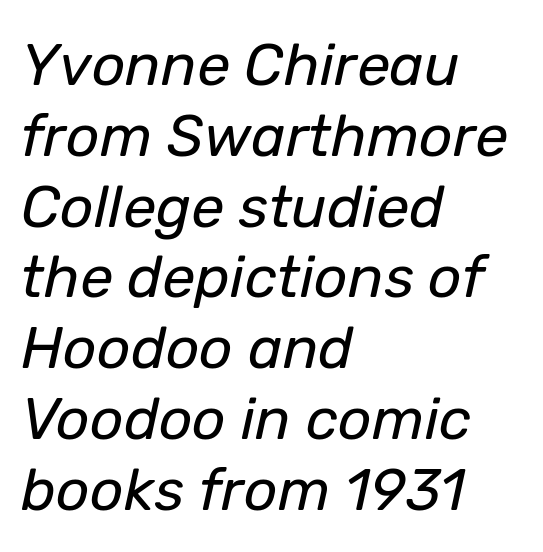
{"italic": "yes", "lean": "right", "slant_degrees": 12, "bold": "no", "weight": "regular", "width": "normal", "stroke_contrast": "low", "x_height": "medium", "monospaced": "no", "underline": "no", "align": "left", "line_spacing_ratio": 1.2, "letter_spacing": "normal", "letter_spacing_em": 0.0, "glyph_px": 59}
